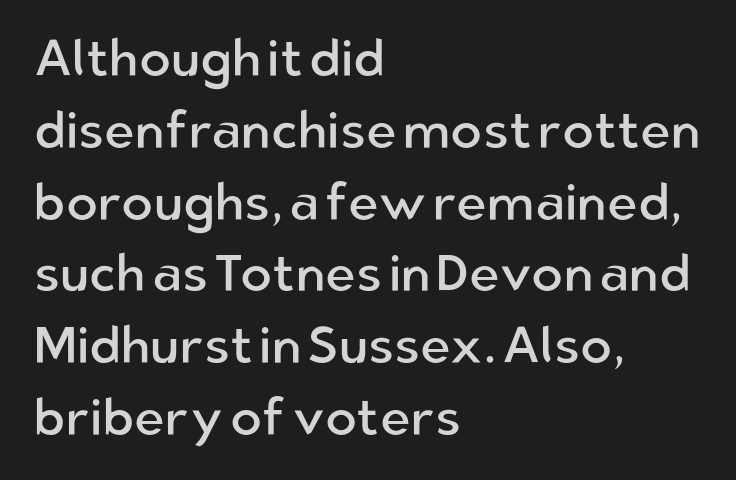
Q: Is the text bold? A: No.
Q: Is the text italic (slanted)? A: No, it is upright.
Q: Is the typeface a serif or a sans-serif typeface? A: Sans-serif.
Q: Is the text underlined? A: No.
Q: How is the paragraph aligned? A: Left-aligned.
Q: Is the spacing between letters normal or unusually wide? A: Normal.
Q: Is the spacing between lines tight, normal or loose? A: Normal.
Q: Width (condensed, normal, or wide)? A: Normal.
Q: Stroke contrast? A: Low.
Q: x-height? A: Medium.
Q: Monospaced? A: No.
